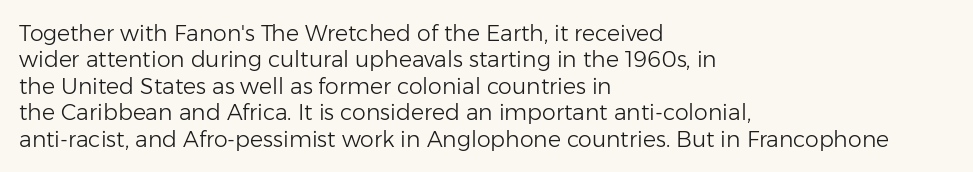
{"italic": "no", "bold": "no", "underline": "no", "align": "left", "line_spacing_ratio": 1.2, "letter_spacing": "normal", "letter_spacing_em": 0.0, "glyph_px": 22}
